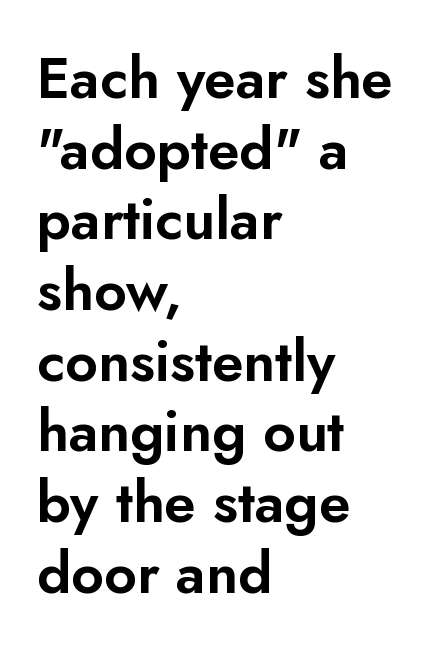
The image shows 57 px sans-serif type, upright; set left-aligned, line spacing 1.24x, normal letter spacing, not underlined; low stroke contrast and a small x-height.
